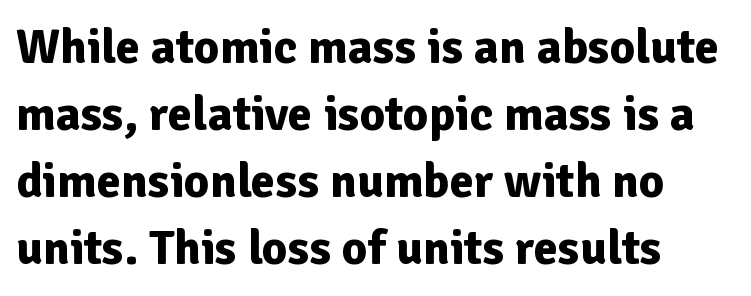
Leading matches the norm, producing a regular column. Classification — sans serif. The glyphs are unaccompanied by any horizontal stroke below them. Tracking here is standard; glyphs follow each other at the usual distance. Varying glyph widths throughout — classic text-font behaviour. Short and long lines alike share a common starting point at left.
